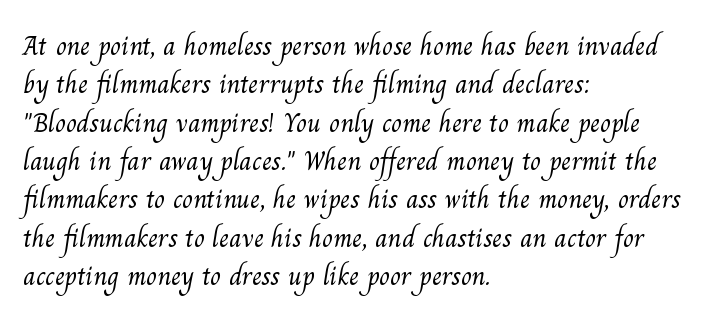
Q: Is the text bold? A: No.
Q: Is the typeface a serif or a sans-serif typeface? A: Serif.
Q: Is the text underlined? A: No.
Q: How is the paragraph aligned? A: Left-aligned.
Q: Is the spacing between letters normal or unusually wide? A: Normal.
Q: Is the spacing between lines tight, normal or loose? A: Normal.
Q: Width (condensed, normal, or wide)? A: Normal.
Q: Stroke contrast? A: Medium.
Q: x-height? A: Small.
Q: Monospaced? A: No.
